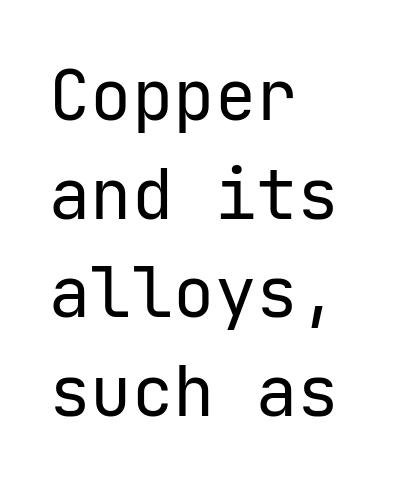
Q: Is the text bold? A: No.
Q: Is the text italic (slanted)? A: No, it is upright.
Q: Is the typeface a serif or a sans-serif typeface? A: Sans-serif.
Q: Is the text underlined? A: No.
Q: How is the paragraph aligned? A: Left-aligned.
Q: Is the spacing between letters normal or unusually wide? A: Normal.
Q: Is the spacing between lines tight, normal or loose? A: Normal.
Q: Width (condensed, normal, or wide)? A: Normal.
Q: Stroke contrast? A: Low.
Q: x-height? A: Medium.
